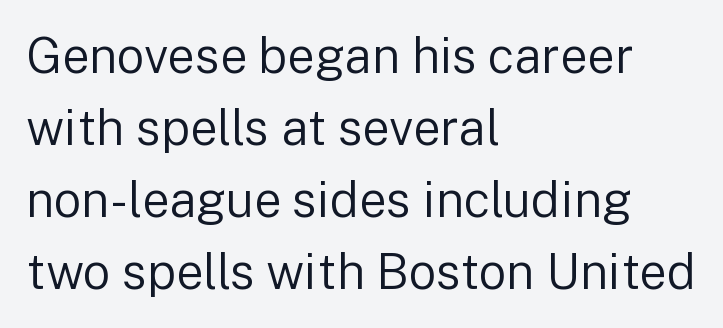
Think standard paragraph weight, or any step lighter than that. The specimen omits any rule beneath the text block's lines. In CSS terms this would be text-align: left. Baseline-to-baseline distance is the conventional proportion of letter height. What stands out about the letter spacing? Nothing — it is the standard amount.
